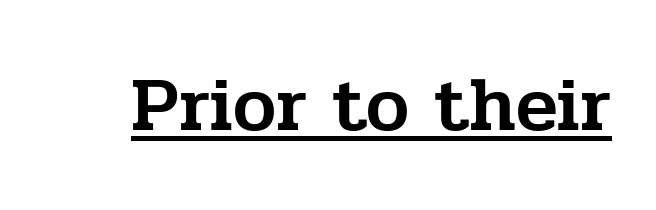
{"serif": "yes", "italic": "no", "width": "normal", "stroke_contrast": "low", "x_height": "medium", "monospaced": "no", "underline": "yes", "letter_spacing": "normal", "letter_spacing_em": 0.0, "glyph_px": 77}
